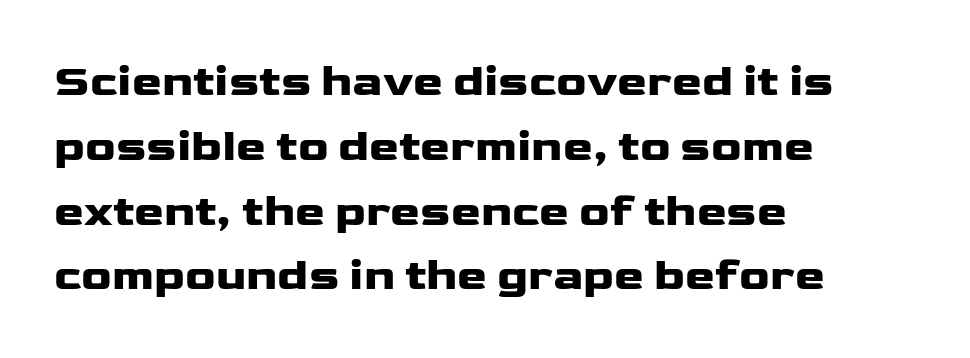
Q: Is the text bold? A: Yes.
Q: Is the text italic (slanted)? A: No, it is upright.
Q: Is the typeface a serif or a sans-serif typeface? A: Sans-serif.
Q: Is the text underlined? A: No.
Q: How is the paragraph aligned? A: Left-aligned.
Q: Is the spacing between letters normal or unusually wide? A: Normal.
Q: Is the spacing between lines tight, normal or loose? A: Normal.
Q: Width (condensed, normal, or wide)? A: Wide.
Q: Stroke contrast? A: Low.
Q: x-height? A: Medium.
Q: Monospaced? A: No.
